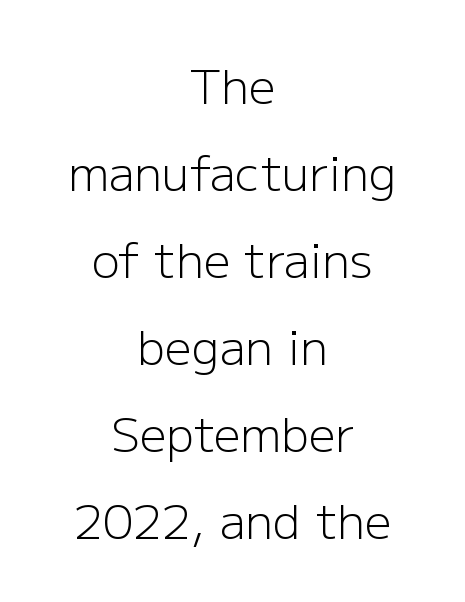
Q: Is the text bold? A: No.
Q: Is the text italic (slanted)? A: No, it is upright.
Q: Is the typeface a serif or a sans-serif typeface? A: Sans-serif.
Q: Is the text underlined? A: No.
Q: How is the paragraph aligned? A: Centered.
Q: Is the spacing between letters normal or unusually wide? A: Normal.
Q: Width (condensed, normal, or wide)? A: Normal.
Q: Stroke contrast? A: Low.
Q: x-height? A: Medium.
Q: Monospaced? A: No.
